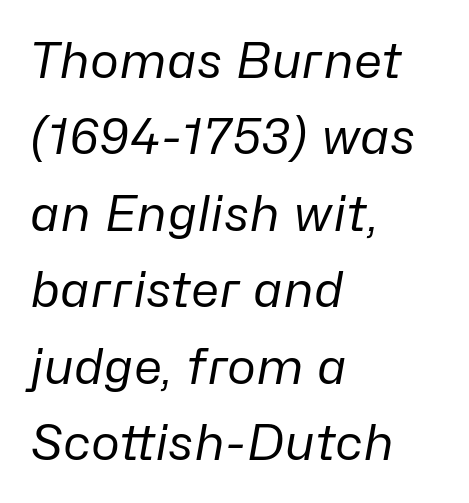
Is this a heavy cut? Hardly; it is regular or lighter. Each word holds together tightly as a unit, with standard inter-letter gaps. Check under the words: just untouched page. If you measured baseline to baseline, you'd find a middling distance. Horizontally, the lines are justified to the leading edge only.
